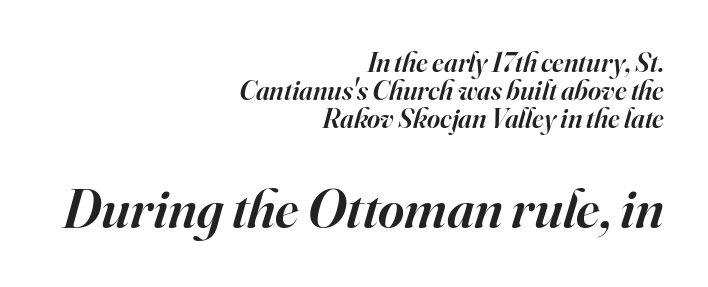
The image shows 56 px semibold serif type, italic (leaning right); set right-aligned, tight line spacing (1.0x), normal letter spacing, not underlined; the second (bottom) block is 2.0x larger; high stroke contrast and a small x-height.
